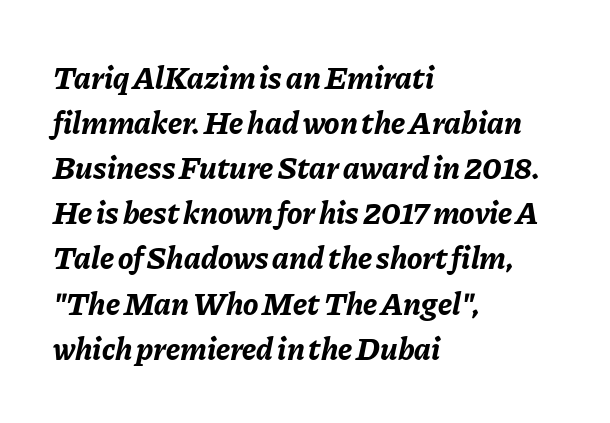
Q: Is the text bold? A: Yes.
Q: Is the text italic (slanted)? A: Yes, it leans right by about 11 degrees.
Q: Is the text underlined? A: No.
Q: How is the paragraph aligned? A: Left-aligned.
Q: Is the spacing between letters normal or unusually wide? A: Normal.
Q: Is the spacing between lines tight, normal or loose? A: Normal.
Q: Width (condensed, normal, or wide)? A: Normal.
Q: Stroke contrast? A: Low.
Q: x-height? A: Medium.
Q: Monospaced? A: No.
